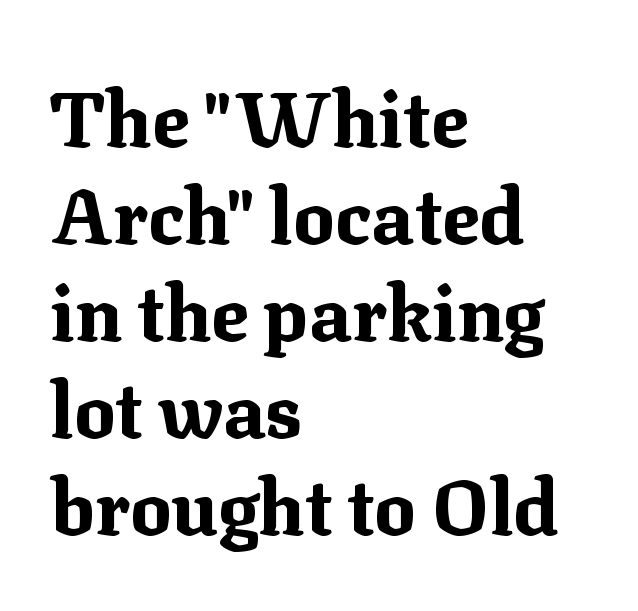
The image shows 77 px bold serif type, upright; set left-aligned, normal line spacing (1.26x), normal letter spacing, not underlined; medium stroke contrast and a medium x-height.
